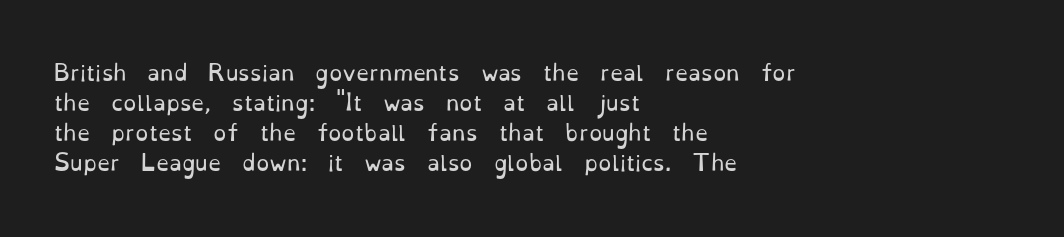
Q: Is the text bold? A: No.
Q: Is the text italic (slanted)? A: No, it is upright.
Q: Is the text underlined? A: No.
Q: How is the paragraph aligned? A: Left-aligned.
Q: Is the spacing between letters normal or unusually wide? A: Normal.
Q: Is the spacing between lines tight, normal or loose? A: Normal.
